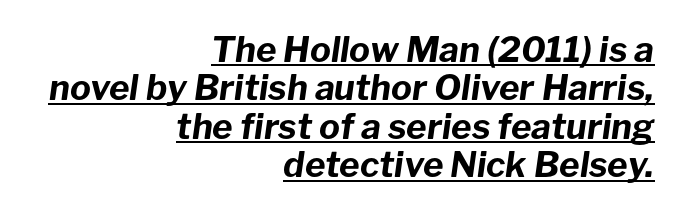
This is oblique type, the kind used for emphasis or titles. Compared with an ordinary text face, these strokes are far heavier — a full bold. The paragraph shown leans on its right margin. The typesetter has applied underlining to the passage shown. The line texture is even and compact thanks to regular tracking. Proportional: the letters do not fall into vertical columns.
